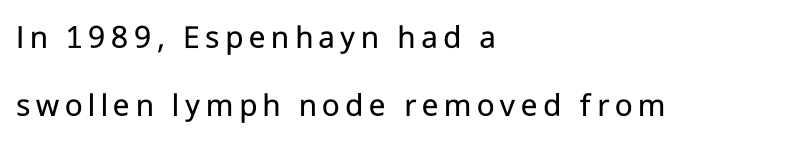
The image shows 34 px regular-weight sans-serif type, upright; set left-aligned, loose line spacing (1.99x), not underlined; low stroke contrast and a medium x-height.
